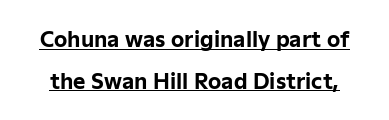
{"italic": "no", "bold": "yes", "underline": "yes", "line_spacing": "loose", "line_spacing_ratio": 1.98, "letter_spacing": "normal", "letter_spacing_em": 0.0, "glyph_px": 21}
